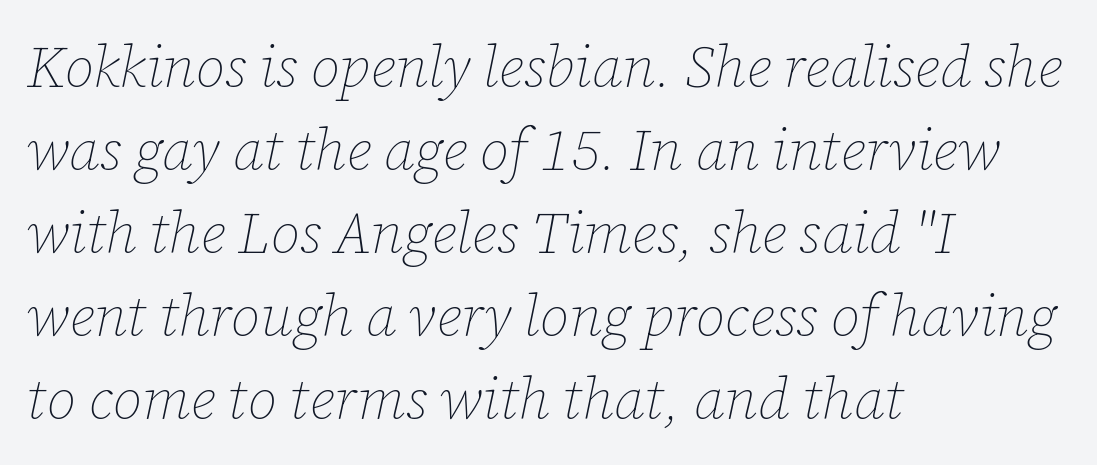
{"italic": "yes", "lean": "right", "slant_degrees": 12, "bold": "no", "weight": "thin", "width": "normal", "stroke_contrast": "low", "x_height": "medium", "monospaced": "no", "underline": "no", "align": "left", "line_spacing": "normal", "line_spacing_ratio": 1.43, "letter_spacing": "normal", "letter_spacing_em": 0.0, "glyph_px": 58}
